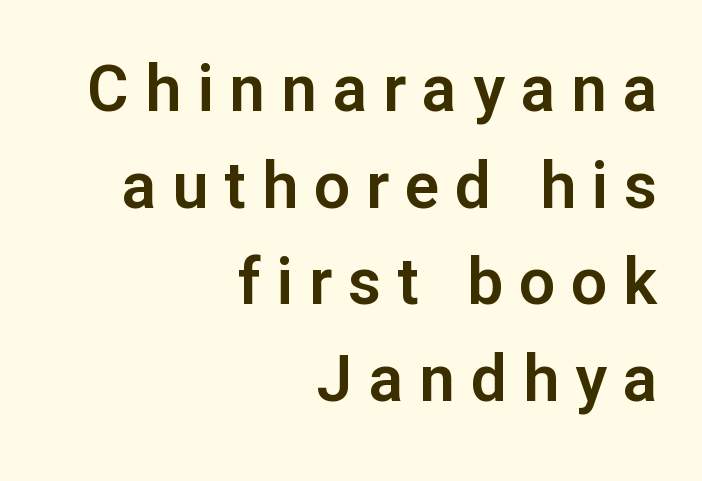
The characters display no serif detailing; their extremities are plain. Upright lettering throughout. Interline gaps are of average width in this sample. The string is rendered with underlining switched off.
